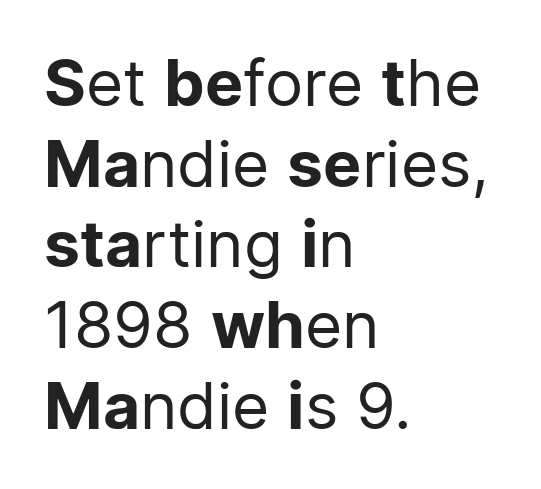
The compositor pushed each line to the left boundary. The letters advance in unequal steps, a hallmark of proportional type. The letters stand straight up with perfectly vertical stems. Each stroke keeps to a modest, everyday thickness or less.
